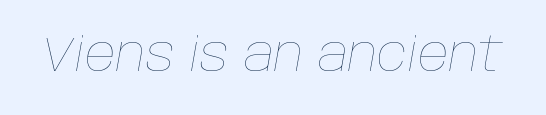
The strip under each line holds only bare page. The font sits on the lighter half of the weight spectrum, regular included. A typesetter would call this zero additional tracking. You could not count columns in this text — the font is proportionally spaced. Every character sits at an angle, as italics do.
